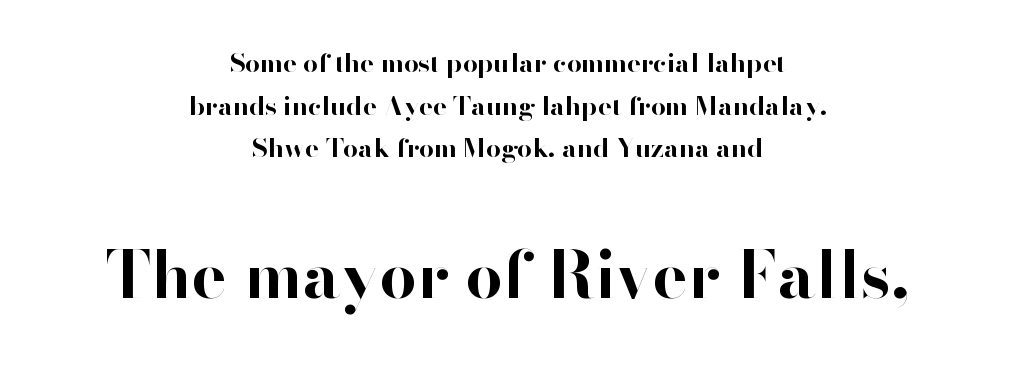
Two sizes are in play, and the larger belongs to the second block. Leading: standard. The designer went with a sans here, leaving each stem footless. Quick note: underline off. Do the letters lean? They stand straight.
